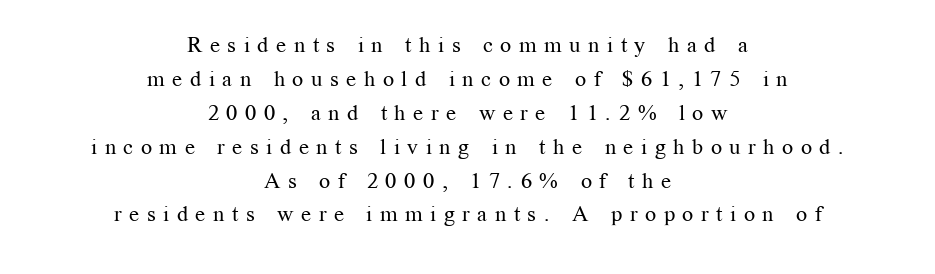
The image shows 22 px text type, upright; set centered, normal line spacing (1.54x), unusually wide letter spacing (+0.34 em), not underlined.
